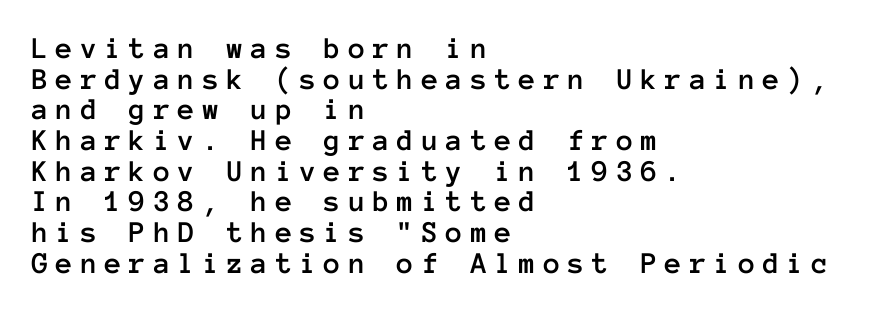
Type without underlining. You could count columns in this text — the font is strictly monospaced. Visually the block forms a straight wall on the left and a jagged coastline on the right. The leading is snug, giving the passage a crowded texture. What stands out about the letter spacing? Its width — letters are far apart.
